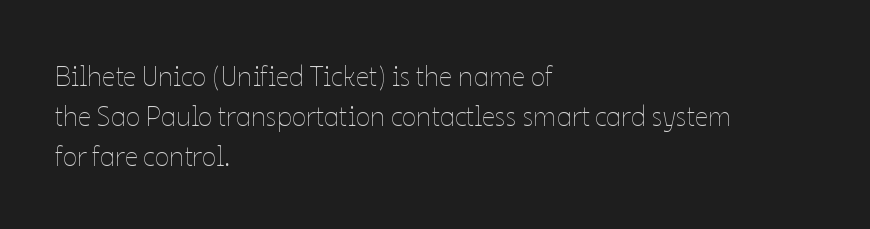
{"italic": "no", "bold": "no", "underline": "no", "align": "left", "line_spacing": "normal", "line_spacing_ratio": 1.48, "letter_spacing": "normal", "letter_spacing_em": 0.0, "glyph_px": 27}
